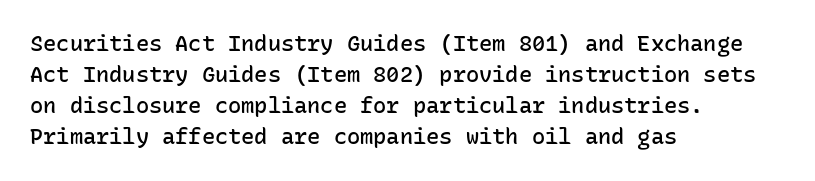
Q: Is the text bold? A: Semi-bold.
Q: Is the text italic (slanted)? A: No, it is upright.
Q: Is the text underlined? A: No.
Q: How is the paragraph aligned? A: Left-aligned.
Q: Is the spacing between letters normal or unusually wide? A: Normal.
Q: Is the spacing between lines tight, normal or loose? A: Normal.
